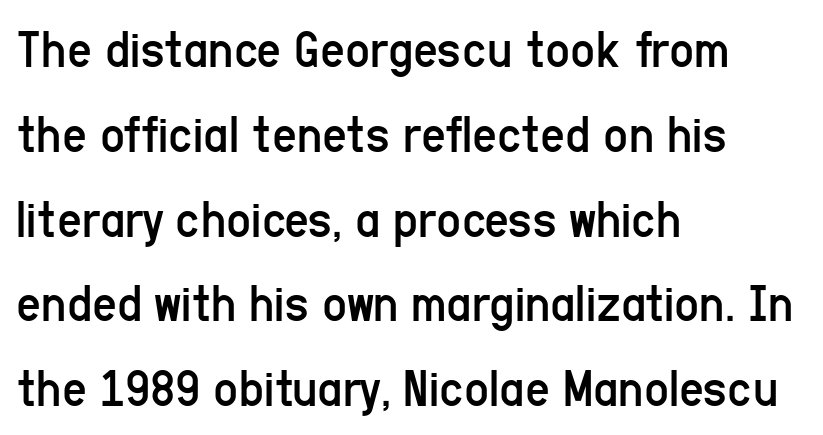
Q: Is the text bold? A: No.
Q: Is the text italic (slanted)? A: No, it is upright.
Q: Is the typeface a serif or a sans-serif typeface? A: Sans-serif.
Q: Is the text underlined? A: No.
Q: How is the paragraph aligned? A: Left-aligned.
Q: Is the spacing between letters normal or unusually wide? A: Normal.
Q: Is the spacing between lines tight, normal or loose? A: Normal.
Q: Width (condensed, normal, or wide)? A: Condensed.
Q: Stroke contrast? A: Low.
Q: x-height? A: Medium.
Q: Monospaced? A: No.
